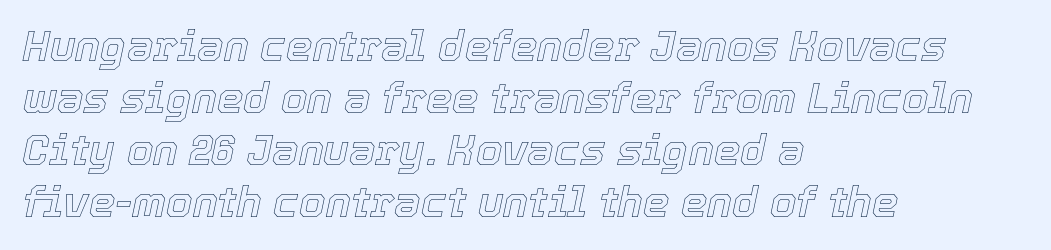
The image shows 42 px text type, italic (leaning right); set left-aligned, line spacing 1.24x, normal letter spacing, not underlined; a medium x-height.
